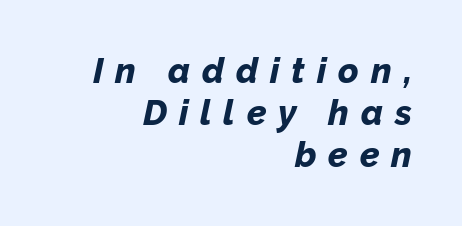
{"italic": "yes", "lean": "right", "slant_degrees": 12, "bold": "yes", "weight": "bold", "width": "normal", "stroke_contrast": "low", "x_height": "medium", "monospaced": "no", "underline": "no", "align": "right", "line_spacing_ratio": 1.2, "letter_spacing": "wide", "letter_spacing_em": 0.34, "glyph_px": 35}
